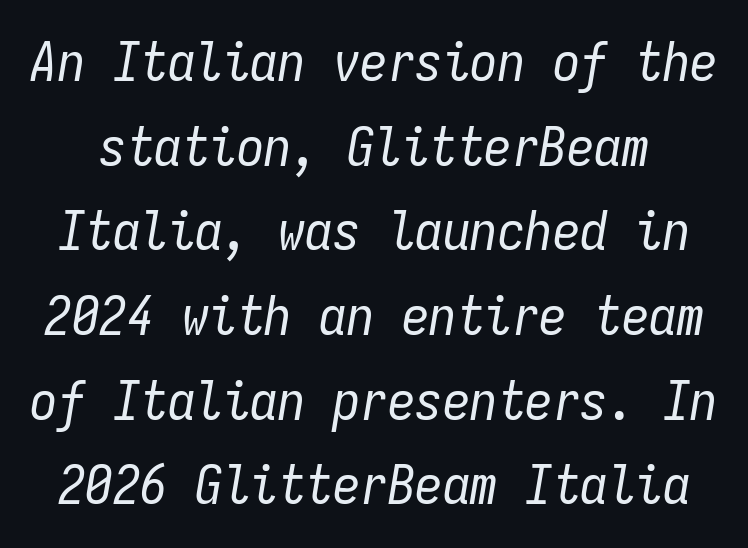
{"italic": "yes", "lean": "right", "slant_degrees": 9, "bold": "no", "weight": "regular", "width": "condensed", "stroke_contrast": "low", "x_height": "medium", "monospaced": "yes", "underline": "no", "line_spacing": "normal", "line_spacing_ratio": 1.54, "letter_spacing": "normal", "letter_spacing_em": 0.0, "glyph_px": 55}
